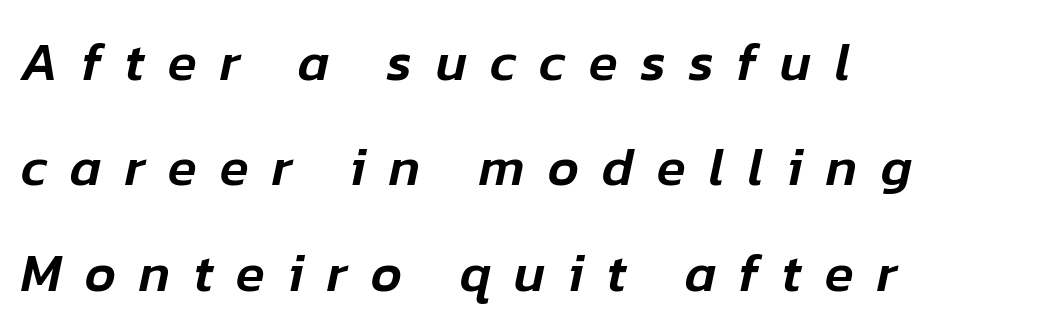
Q: Is the text italic (slanted)? A: Yes, it leans right by about 12 degrees.
Q: Is the text underlined? A: No.
Q: How is the paragraph aligned? A: Left-aligned.
Q: Is the spacing between letters normal or unusually wide? A: Unusually wide.
Q: Is the spacing between lines tight, normal or loose? A: Loose.
Q: Width (condensed, normal, or wide)? A: Normal.
Q: Stroke contrast? A: Low.
Q: x-height? A: Medium.
Q: Monospaced? A: No.
